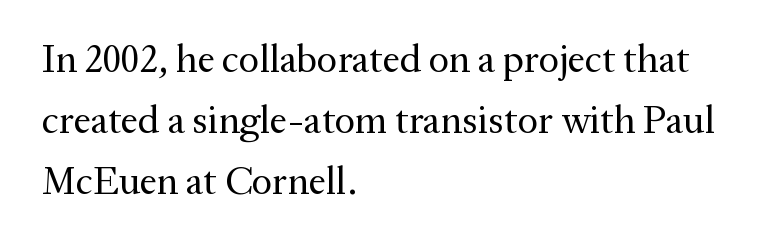
Ordinary non-slanted type is in use. These lines are set flush left with a ragged right edge. The passage shown is typed in a proportional face where columns would drift. In terms of letterform style, serifs are clearly present. Letters rest on an invisible, unmarked baseline.
